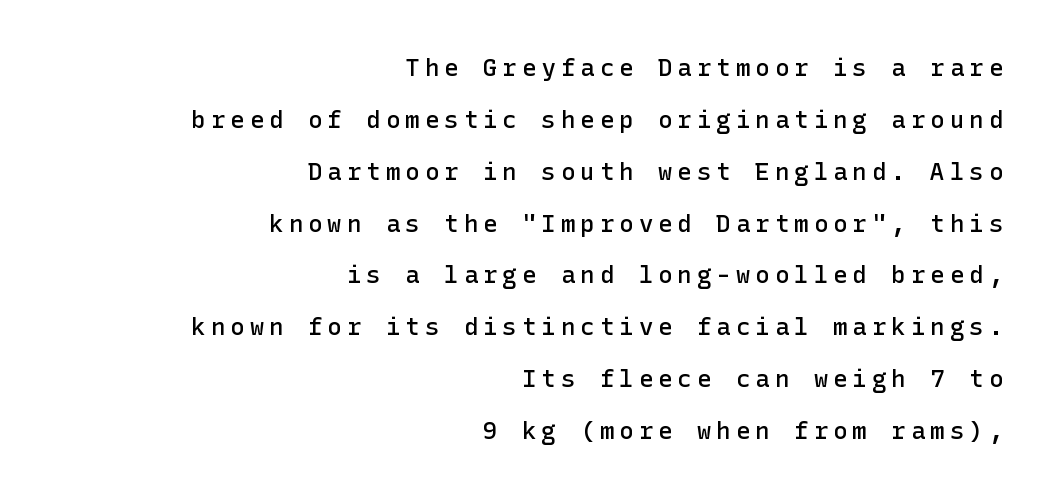
Q: Is the text bold? A: Semi-bold.
Q: Is the text italic (slanted)? A: No, it is upright.
Q: Is the text underlined? A: No.
Q: How is the paragraph aligned? A: Right-aligned.
Q: Is the spacing between letters normal or unusually wide? A: Unusually wide.
Q: Is the spacing between lines tight, normal or loose? A: Loose.
